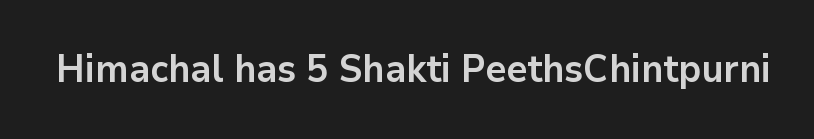
The image shows 38 px bold sans-serif type, upright; set normal letter spacing, not underlined; low stroke contrast and a medium x-height.
